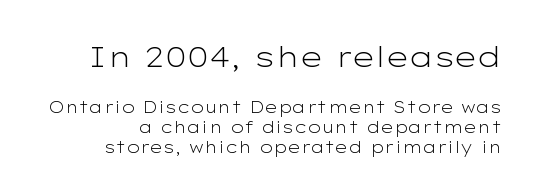
The image shows 28 px light, wide sans-serif type, upright; set normal line spacing (1.26x), normal letter spacing, not underlined; the first (top) block is 1.75x larger; low stroke contrast and a medium x-height.
